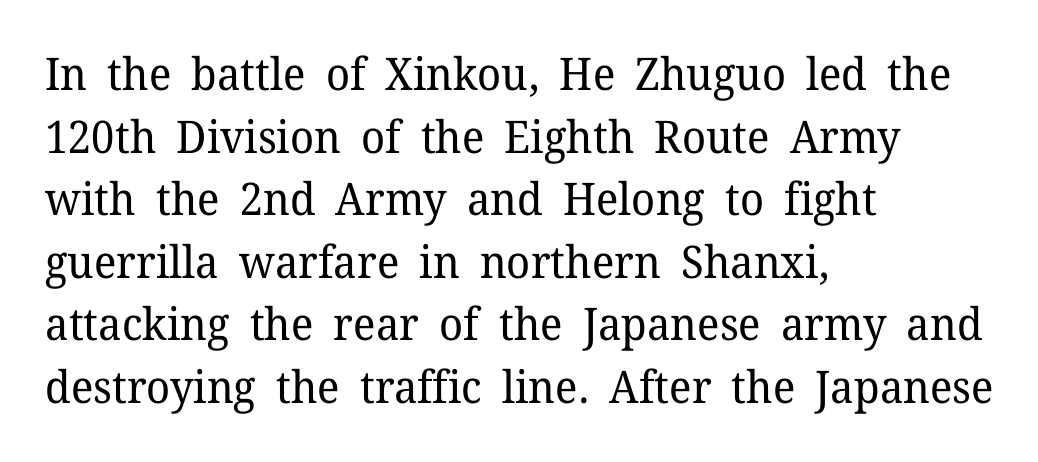
Q: Is the text bold? A: No.
Q: Is the text italic (slanted)? A: No, it is upright.
Q: Is the typeface a serif or a sans-serif typeface? A: Serif.
Q: Is the text underlined? A: No.
Q: How is the paragraph aligned? A: Left-aligned.
Q: Is the spacing between letters normal or unusually wide? A: Normal.
Q: Is the spacing between lines tight, normal or loose? A: Normal.
Q: Width (condensed, normal, or wide)? A: Normal.
Q: Stroke contrast? A: Low.
Q: x-height? A: Medium.
Q: Monospaced? A: No.
